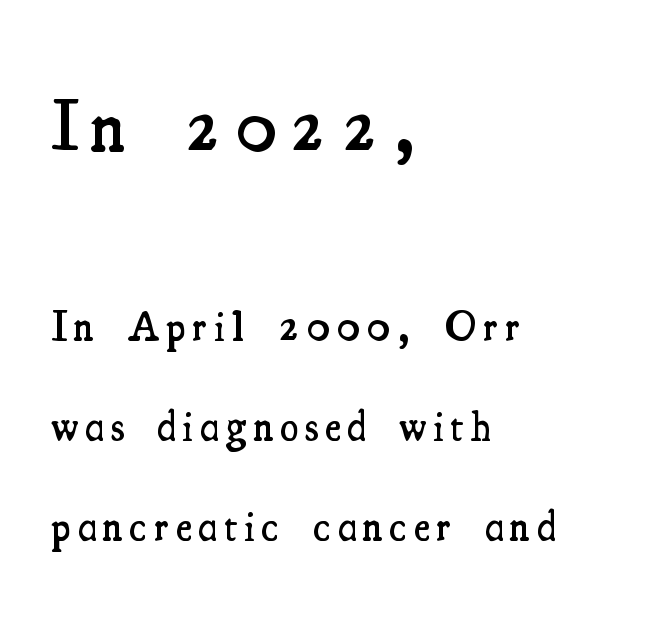
Q: Is the text bold? A: Semi-bold.
Q: Is the text italic (slanted)? A: No, it is upright.
Q: Is the typeface a serif or a sans-serif typeface? A: Serif.
Q: Is the text underlined? A: No.
Q: How is the paragraph aligned? A: Left-aligned.
Q: Is the spacing between lines tight, normal or loose? A: Loose.
Q: Which block of text is set in a larger size, the first (top) or the second (bottom)? A: The first (top) one.
Q: Width (condensed, normal, or wide)? A: Condensed.
Q: Stroke contrast? A: Medium.
Q: x-height? A: Small.
Q: Monospaced? A: No.
